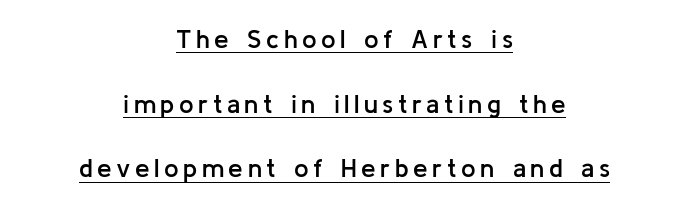
The image shows 26 px text type, upright; set centered, loose line spacing (2.49x), underlined.
